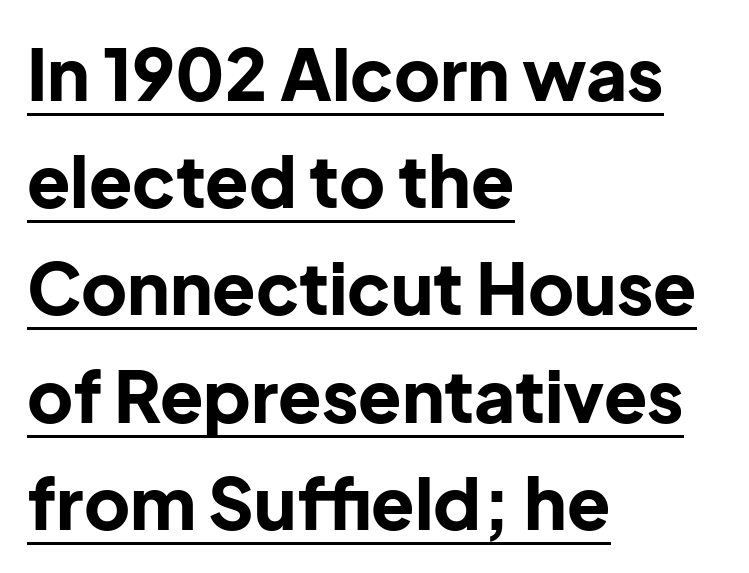
{"serif": "no", "italic": "no", "bold": "yes", "weight": "bold", "width": "normal", "stroke_contrast": "low", "x_height": "medium", "monospaced": "no", "underline": "yes", "align": "left", "line_spacing": "normal", "line_spacing_ratio": 1.51, "letter_spacing": "normal", "letter_spacing_em": 0.0, "glyph_px": 71}
